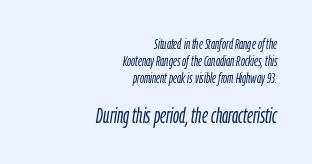
Q: Is the text bold? A: No.
Q: Is the text italic (slanted)? A: Yes, it leans right by about 9 degrees.
Q: Is the text underlined? A: No.
Q: How is the paragraph aligned? A: Right-aligned.
Q: Is the spacing between letters normal or unusually wide? A: Normal.
Q: Which block of text is set in a larger size, the first (top) or the second (bottom)? A: The second (bottom) one.
